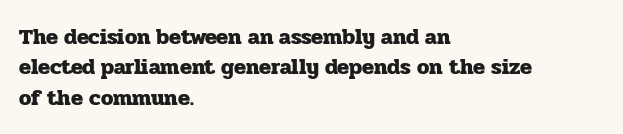
{"italic": "no", "bold": "yes", "underline": "no", "align": "left", "line_spacing": "normal", "line_spacing_ratio": 1.38, "letter_spacing": "normal", "letter_spacing_em": 0.0, "glyph_px": 22}
